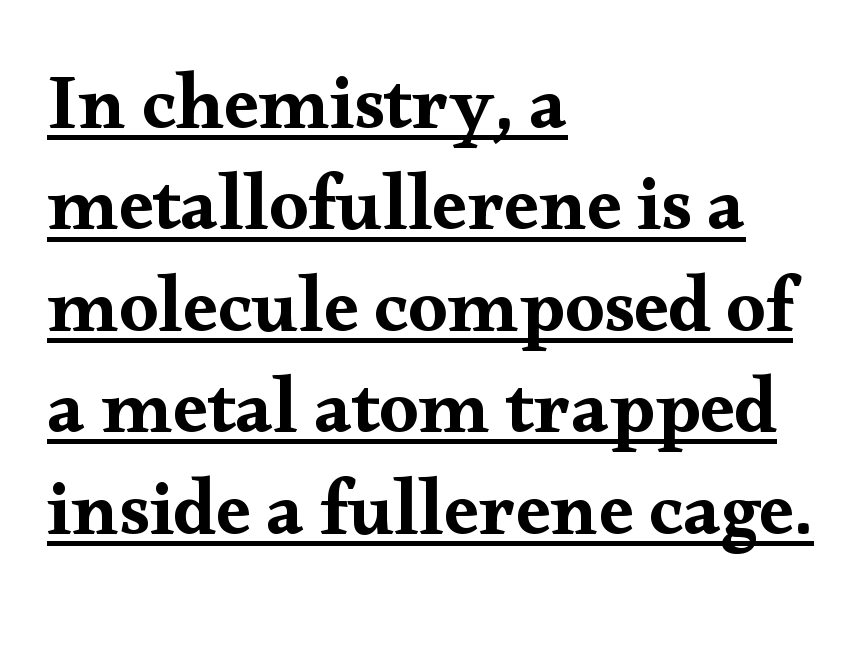
The image shows 78 px wide serif type, upright; set left-aligned, normal line spacing (1.3x), normal letter spacing, underlined; medium stroke contrast and a small x-height.
